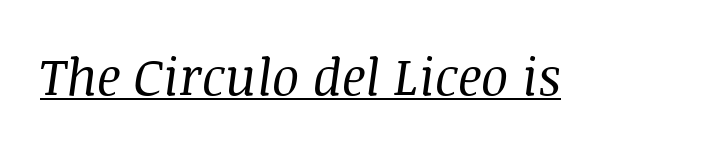
The image shows 51 px regular-weight serif type, italic (leaning right); set normal letter spacing, underlined; medium stroke contrast and a large x-height.
